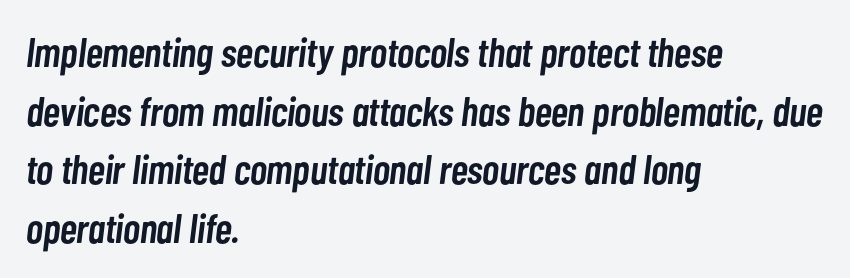
{"italic": "yes", "lean": "right", "slant_degrees": 7, "bold": "semi", "weight": "semibold", "width": "condensed", "stroke_contrast": "low", "x_height": "medium", "monospaced": "no", "underline": "no", "align": "left", "line_spacing": "normal", "line_spacing_ratio": 1.43, "letter_spacing": "normal", "letter_spacing_em": 0.0, "glyph_px": 41}
